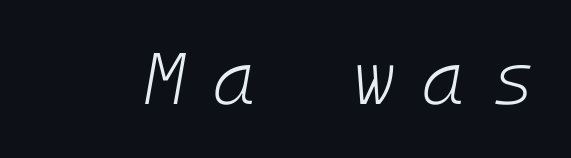
The image shows 73 px light type, italic (leaning right); set unusually wide letter spacing (+0.37 em), not underlined; low stroke contrast and a medium x-height.
